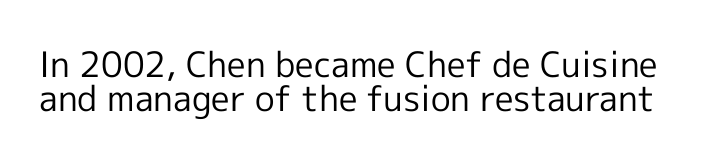
Is the type heavy? It reads as light-to-regular instead. If you drew a line through each stem, it would be perfectly vertical. Anything drawn beneath the words? Only blank space. Observe the absence of serifs on each vertical stroke in this sample. Spacing between characters is what you'd get straight out of the box. These lines huddle together more closely than default settings would place them.
